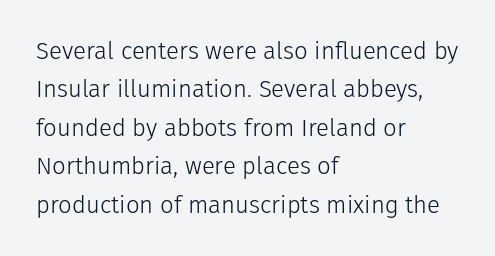
Plain, unruled lines of type. No heavy texture on the line: the type isn't bold. Look at the tracking — it's just the regular setting, nothing added. The axis of the letterforms is exactly vertical. The rows are spaced the way most documents space them.
